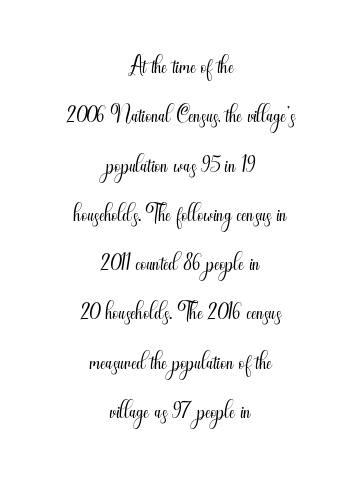
{"serif": "no", "bold": "no", "weight": "light", "width": "condensed", "stroke_contrast": "medium", "x_height": "small", "monospaced": "no", "underline": "no", "align": "center", "line_spacing": "normal", "line_spacing_ratio": 1.45, "letter_spacing": "normal", "letter_spacing_em": 0.0, "glyph_px": 34}
